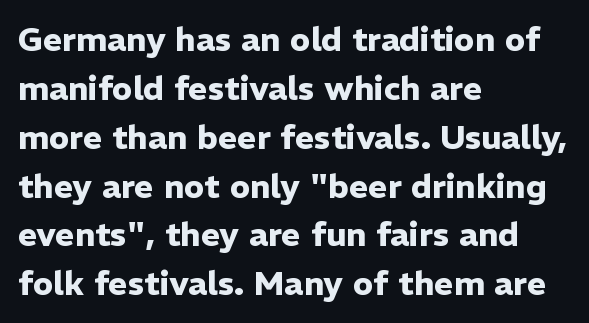
{"serif": "no", "italic": "no", "bold": "yes", "weight": "heavy", "width": "normal", "stroke_contrast": "low", "x_height": "medium", "monospaced": "no", "underline": "no", "align": "left", "line_spacing": "normal", "line_spacing_ratio": 1.48, "letter_spacing": "normal", "letter_spacing_em": 0.0, "glyph_px": 33}
